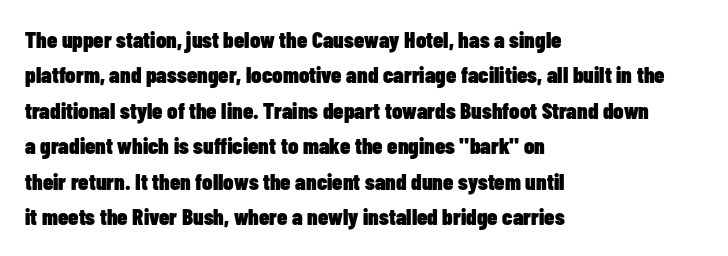
The image shows 23 px bold type, upright; set left-aligned, normal line spacing (1.54x), normal letter spacing, not underlined.
